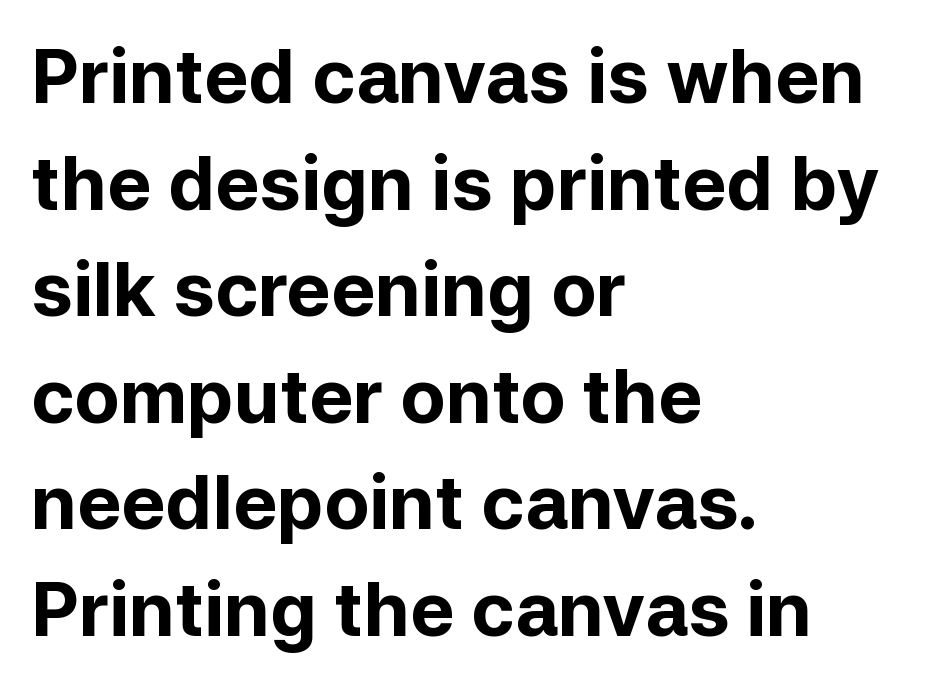
The image shows 74 px bold sans-serif type, upright; set left-aligned, normal line spacing (1.44x), normal letter spacing, not underlined; low stroke contrast and a medium x-height.
